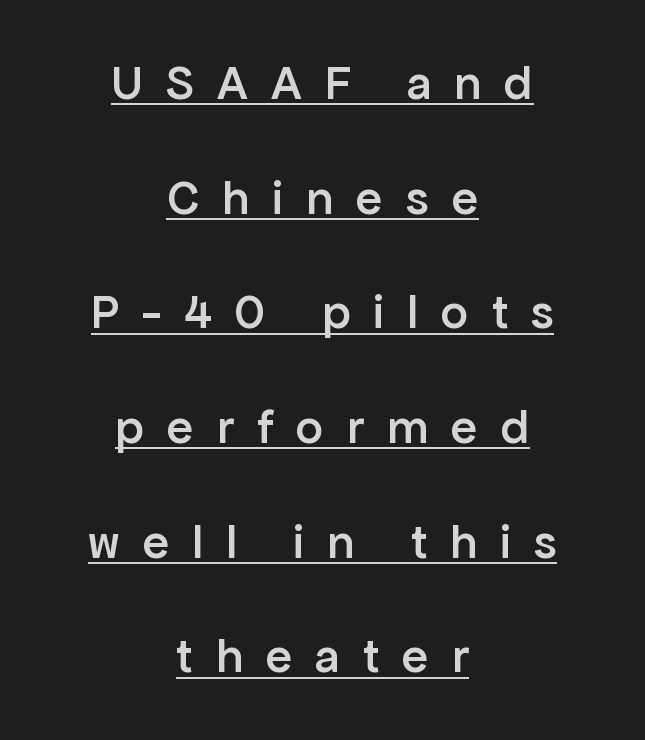
The image shows 49 px semibold sans-serif type, upright; set centered, loose line spacing (2.34x), unusually wide letter spacing (+0.47 em), underlined; low stroke contrast and a medium x-height.
